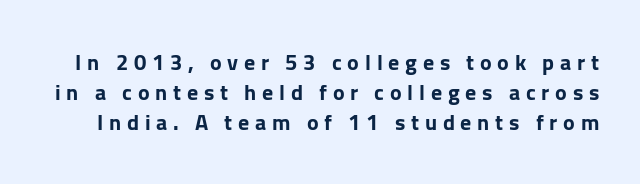
You could only call the tracking loose — the letters float apart. The leading is moderate, giving the passage an even texture. Designer's note — italics off, roman on. The passage shown is not underscored anywhere.
